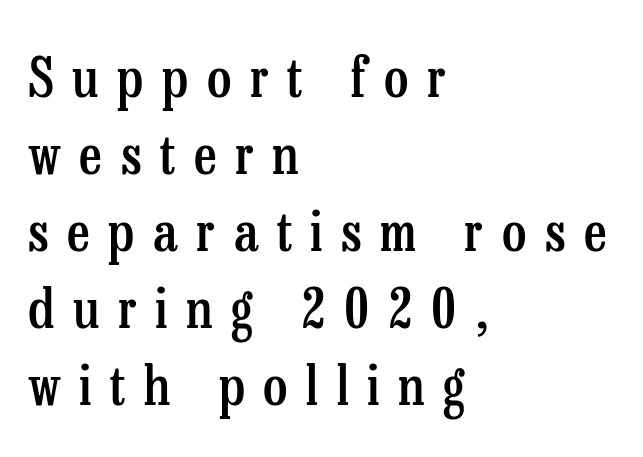
{"serif": "yes", "italic": "no", "bold": "semi", "weight": "semibold", "width": "condensed", "stroke_contrast": "low", "x_height": "medium", "monospaced": "no", "underline": "no", "align": "left", "line_spacing": "normal", "line_spacing_ratio": 1.4, "letter_spacing": "wide", "letter_spacing_em": 0.34, "glyph_px": 55}
